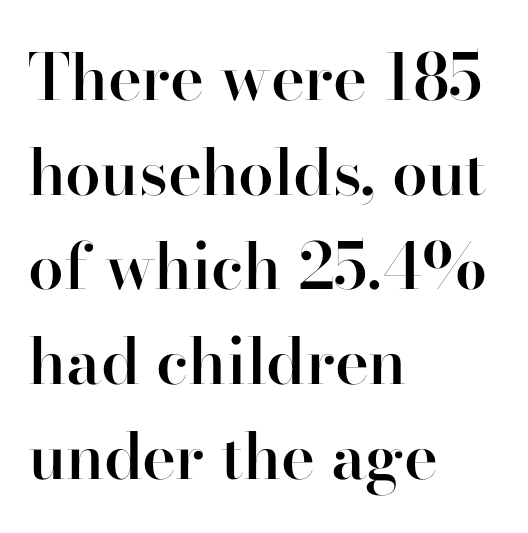
Q: Is the text bold? A: Semi-bold.
Q: Is the text italic (slanted)? A: No, it is upright.
Q: Is the typeface a serif or a sans-serif typeface? A: Serif.
Q: Is the text underlined? A: No.
Q: How is the paragraph aligned? A: Left-aligned.
Q: Is the spacing between letters normal or unusually wide? A: Normal.
Q: Is the spacing between lines tight, normal or loose? A: Normal.
Q: Width (condensed, normal, or wide)? A: Normal.
Q: Stroke contrast? A: High.
Q: x-height? A: Small.
Q: Monospaced? A: No.
